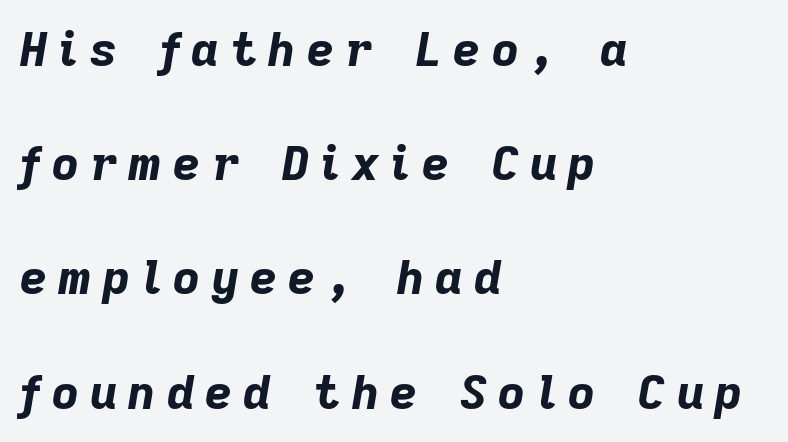
{"italic": "yes", "lean": "right", "slant_degrees": 9, "bold": "yes", "weight": "bold", "width": "normal", "stroke_contrast": "low", "x_height": "medium", "monospaced": "no", "underline": "no", "align": "left", "line_spacing": "loose", "line_spacing_ratio": 2.43, "letter_spacing": "wide", "letter_spacing_em": 0.24, "glyph_px": 47}
